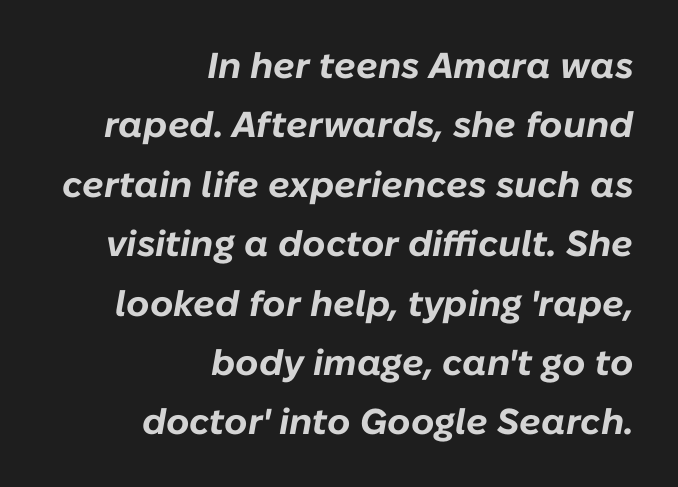
The image shows 36 px bold type, italic (leaning right); set right-aligned, normal line spacing (1.65x), normal letter spacing, not underlined; low stroke contrast and a medium x-height.
